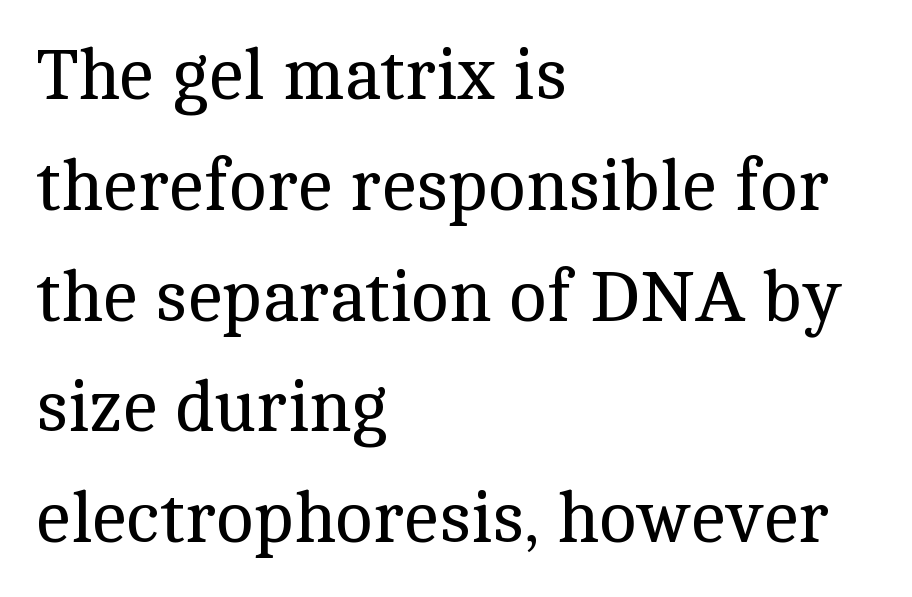
{"serif": "yes", "italic": "no", "bold": "no", "weight": "regular", "width": "normal", "x_height": "medium", "monospaced": "no", "underline": "no", "align": "left", "line_spacing": "normal", "line_spacing_ratio": 1.56, "letter_spacing": "normal", "letter_spacing_em": 0.0, "glyph_px": 71}
